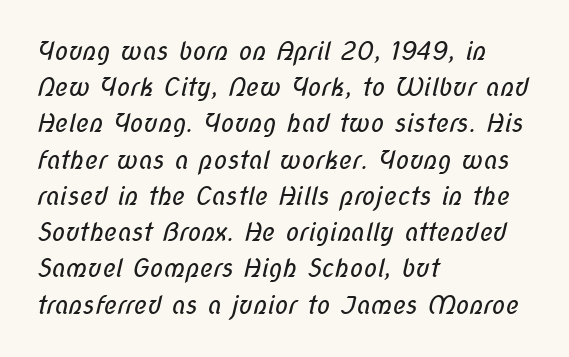
Has an underline been added? It has not. The passage shown has conventional tracking throughout. Heaviness? Minimal to ordinary, like unemphasized prose. Rows of type keep a routine distance in the vertical direction. These lines are set flush left with a ragged right edge.
